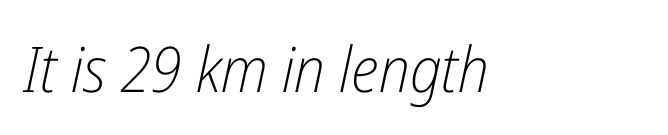
{"italic": "yes", "lean": "right", "slant_degrees": 12, "bold": "no", "weight": "light", "width": "condensed", "stroke_contrast": "low", "x_height": "medium", "monospaced": "no", "underline": "no", "letter_spacing": "normal", "letter_spacing_em": 0.0, "glyph_px": 63}
